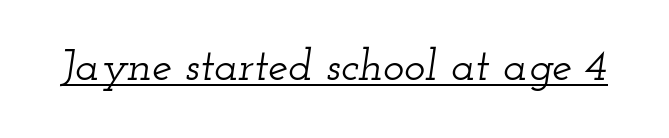
The image shows 45 px wide serif type, italic (leaning right); set normal letter spacing, underlined; low stroke contrast and a small x-height.
